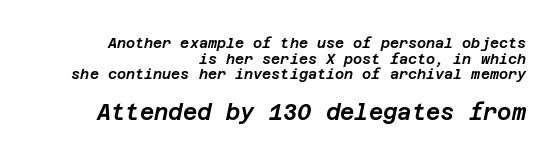
The image shows 22 px text type, italic (leaning right); set right-aligned, tight line spacing (1.12x), normal letter spacing, not underlined; the second (bottom) block is 1.57x larger.
